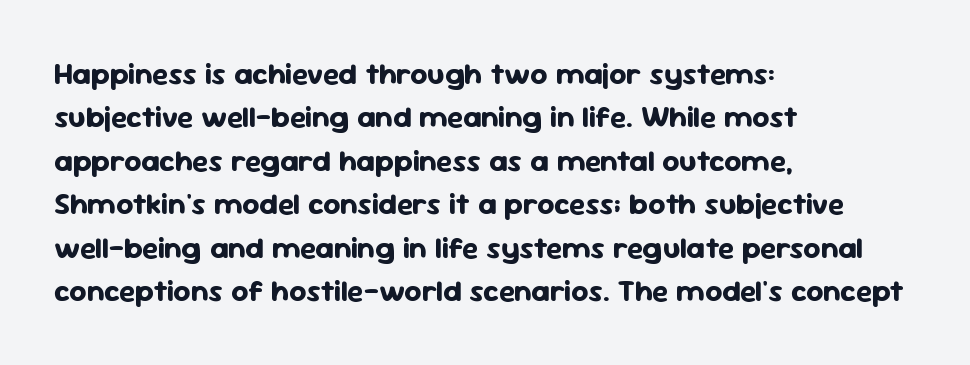
Q: Is the text bold? A: Yes.
Q: Is the text italic (slanted)? A: No, it is upright.
Q: Is the typeface a serif or a sans-serif typeface? A: Sans-serif.
Q: Is the text underlined? A: No.
Q: How is the paragraph aligned? A: Left-aligned.
Q: Is the spacing between letters normal or unusually wide? A: Normal.
Q: Is the spacing between lines tight, normal or loose? A: Normal.
Q: Width (condensed, normal, or wide)? A: Normal.
Q: Stroke contrast? A: Low.
Q: x-height? A: Medium.
Q: Monospaced? A: No.
